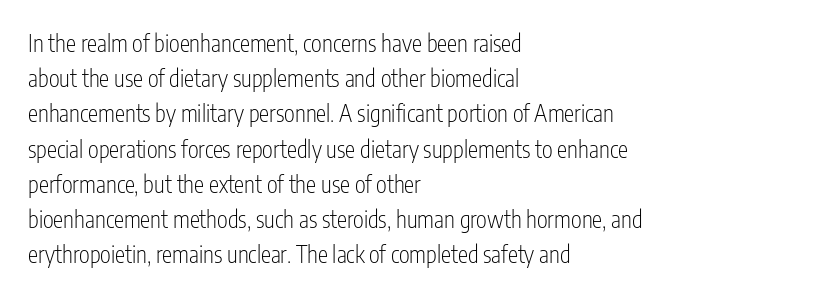
Q: Is the text bold? A: No.
Q: Is the text italic (slanted)? A: No, it is upright.
Q: Is the text underlined? A: No.
Q: How is the paragraph aligned? A: Left-aligned.
Q: Is the spacing between letters normal or unusually wide? A: Normal.
Q: Is the spacing between lines tight, normal or loose? A: Normal.
